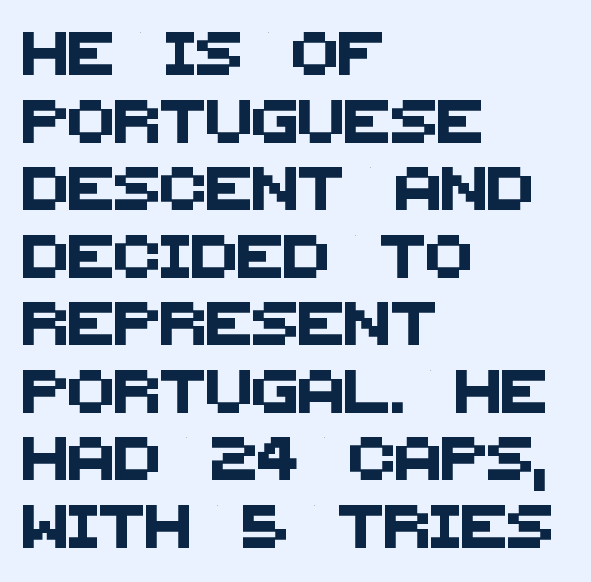
Q: Is the typeface a serif or a sans-serif typeface? A: Sans-serif.
Q: Is the text underlined? A: No.
Q: How is the paragraph aligned? A: Left-aligned.
Q: Is the spacing between letters normal or unusually wide? A: Normal.
Q: Is the spacing between lines tight, normal or loose? A: Normal.
Q: Width (condensed, normal, or wide)? A: Normal.
Q: Stroke contrast? A: Medium.
Q: x-height? A: Large.
Q: Monospaced? A: No.
